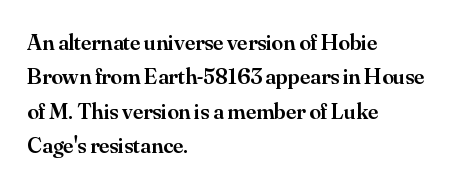
Q: Is the text bold? A: Semi-bold.
Q: Is the text italic (slanted)? A: No, it is upright.
Q: Is the text underlined? A: No.
Q: How is the paragraph aligned? A: Left-aligned.
Q: Is the spacing between letters normal or unusually wide? A: Normal.
Q: Is the spacing between lines tight, normal or loose? A: Normal.
